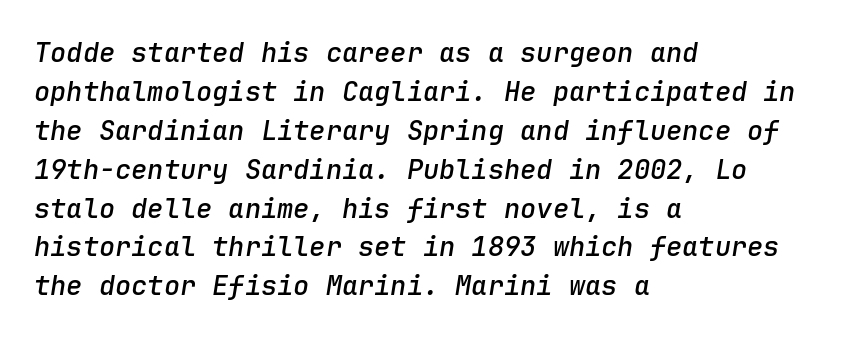
Q: Is the text bold? A: Semi-bold.
Q: Is the text italic (slanted)? A: Yes, it leans right by about 9 degrees.
Q: Is the text underlined? A: No.
Q: How is the paragraph aligned? A: Left-aligned.
Q: Is the spacing between letters normal or unusually wide? A: Normal.
Q: Is the spacing between lines tight, normal or loose? A: Normal.
